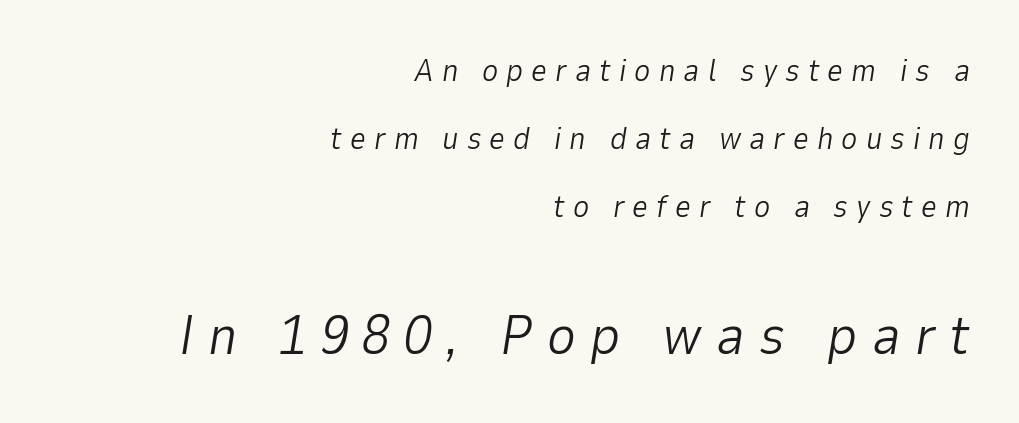
Is the letter spacing exaggerated? Yes — the characters are pushed far apart. A bare baseline throughout the passage. No heavy texture on the line: the type isn't bold. Do the characters align in a grid? No, the font is proportional. Block two is the big one; block one sits smaller above it. The paragraph shown leans on its right margin.
